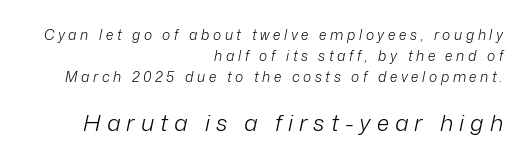
Q: Is the text bold? A: No.
Q: Is the text italic (slanted)? A: Yes, it leans right by about 12 degrees.
Q: Is the text underlined? A: No.
Q: How is the paragraph aligned? A: Right-aligned.
Q: Is the spacing between letters normal or unusually wide? A: Unusually wide.
Q: Is the spacing between lines tight, normal or loose? A: Normal.
Q: Which block of text is set in a larger size, the first (top) or the second (bottom)? A: The second (bottom) one.
